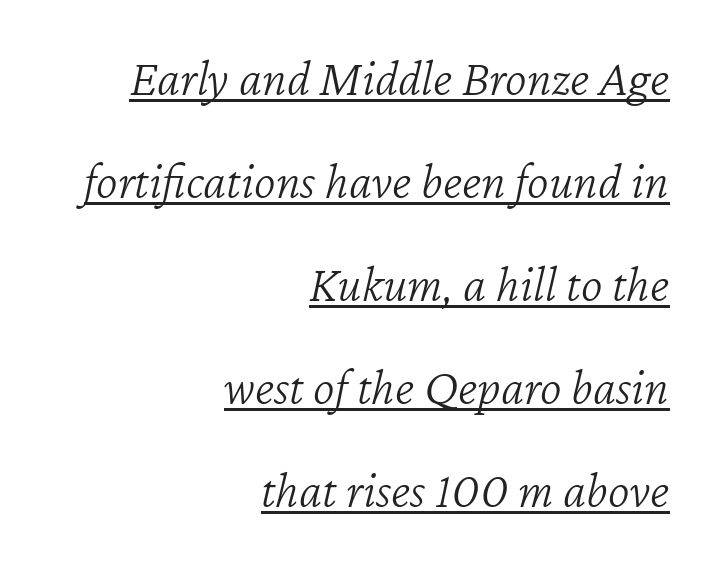
{"italic": "yes", "lean": "right", "slant_degrees": 12, "bold": "no", "weight": "light", "width": "normal", "stroke_contrast": "low", "x_height": "medium", "monospaced": "no", "underline": "yes", "align": "right", "line_spacing": "loose", "line_spacing_ratio": 1.98, "letter_spacing": "normal", "letter_spacing_em": 0.0, "glyph_px": 52}
